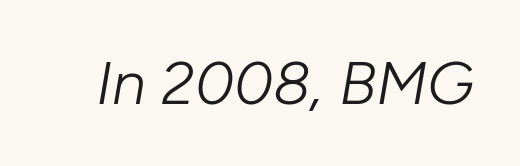
Q: Is the text bold? A: No.
Q: Is the text italic (slanted)? A: Yes, it leans right by about 10 degrees.
Q: Is the text underlined? A: No.
Q: Is the spacing between letters normal or unusually wide? A: Normal.
Q: Width (condensed, normal, or wide)? A: Normal.
Q: Stroke contrast? A: Low.
Q: x-height? A: Medium.
Q: Monospaced? A: No.
